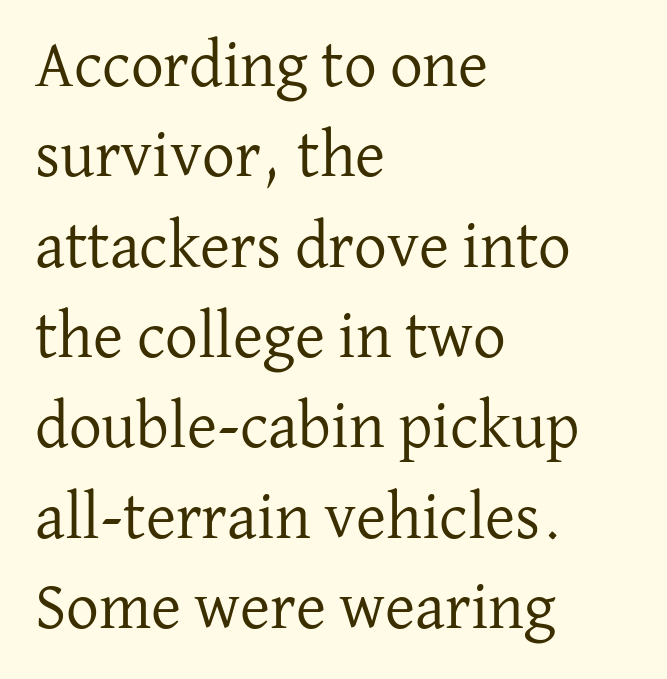
The image shows 65 px regular-weight serif type, upright; set left-aligned, normal line spacing (1.39x), normal letter spacing, not underlined; low stroke contrast and a medium x-height.
